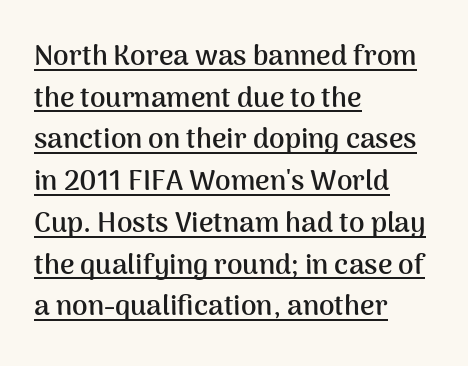
{"serif": "no", "italic": "no", "bold": "yes", "weight": "semibold", "width": "normal", "stroke_contrast": "medium", "x_height": "medium", "monospaced": "no", "underline": "yes", "align": "left", "line_spacing": "normal", "line_spacing_ratio": 1.49, "letter_spacing": "normal", "letter_spacing_em": 0.0, "glyph_px": 28}
